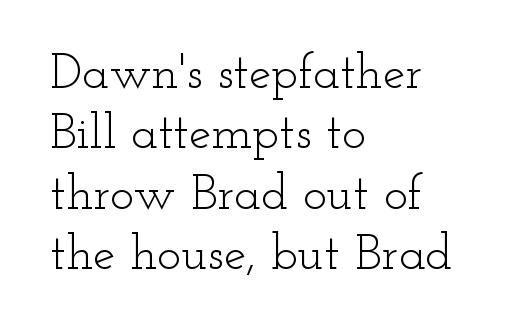
{"serif": "yes", "italic": "no", "bold": "no", "weight": "light", "width": "wide", "stroke_contrast": "low", "x_height": "small", "monospaced": "no", "underline": "no", "align": "left", "line_spacing_ratio": 1.21, "letter_spacing": "normal", "letter_spacing_em": 0.0, "glyph_px": 50}
